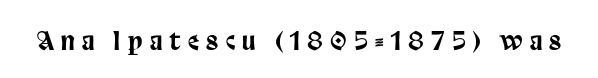
Q: Is the text italic (slanted)? A: No, it is upright.
Q: Is the text underlined? A: No.
Q: Is the spacing between letters normal or unusually wide? A: Unusually wide.
